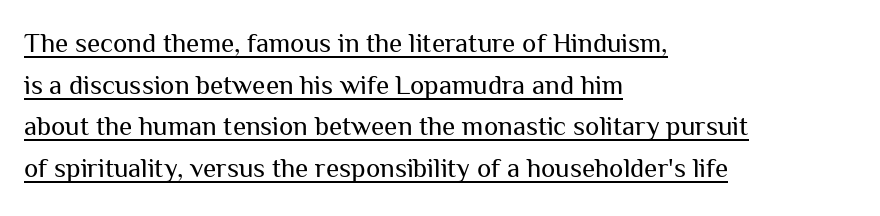
The image shows 27 px text type, upright; set left-aligned, normal line spacing (1.54x), normal letter spacing, underlined.
